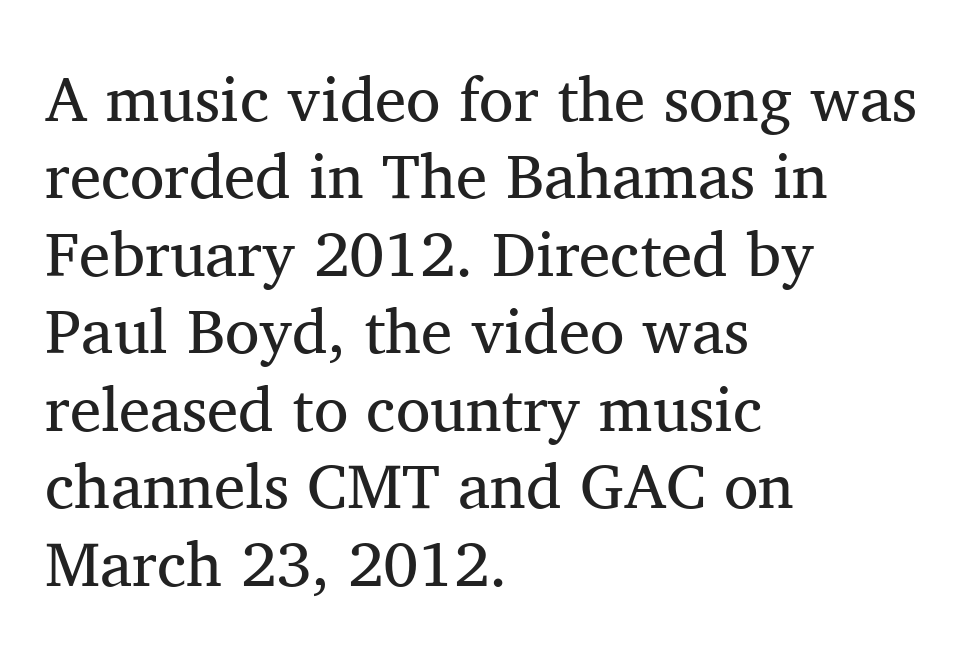
{"serif": "yes", "italic": "no", "bold": "no", "weight": "regular", "width": "normal", "stroke_contrast": "medium", "x_height": "medium", "monospaced": "no", "underline": "no", "align": "left", "line_spacing_ratio": 1.23, "letter_spacing": "normal", "letter_spacing_em": 0.0, "glyph_px": 63}
